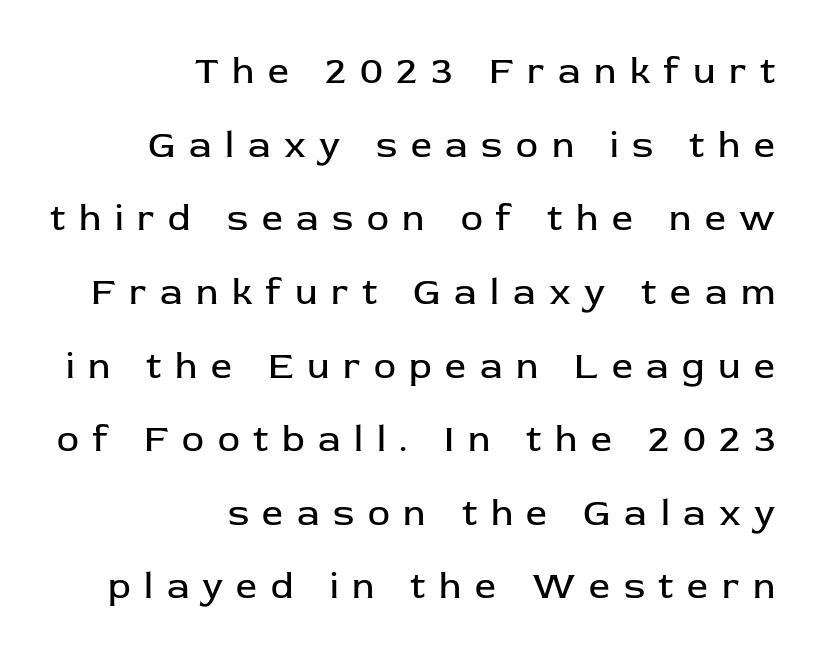
Notice the wide empty band between every row — that's loose leading. Display-style spreading of the glyphs; the letterfit is very open. Italic: no, the glyphs are upright roman. The typesetter chose a ragged-left arrangement here. Vertical stems look standard width or narrower in stroke. A typesetter would call this proportional, since set widths differ per character.
